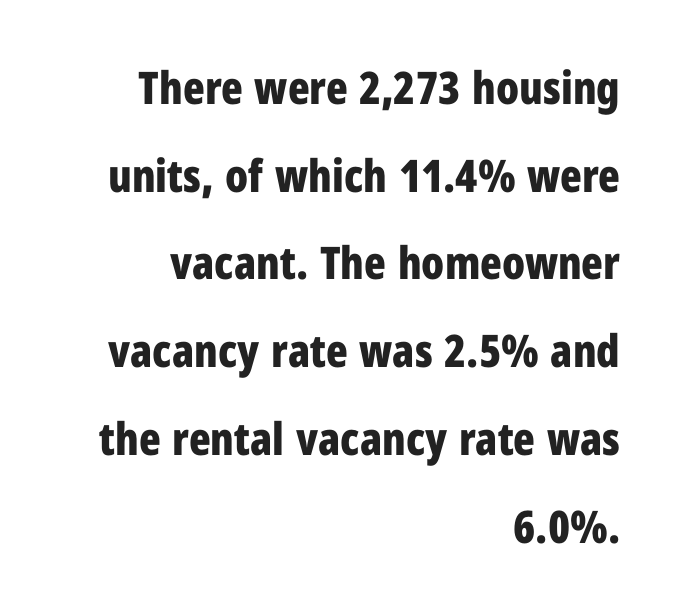
Q: Is the text bold? A: Yes.
Q: Is the text italic (slanted)? A: No, it is upright.
Q: Is the typeface a serif or a sans-serif typeface? A: Sans-serif.
Q: Is the text underlined? A: No.
Q: How is the paragraph aligned? A: Right-aligned.
Q: Is the spacing between letters normal or unusually wide? A: Normal.
Q: Is the spacing between lines tight, normal or loose? A: Loose.
Q: Width (condensed, normal, or wide)? A: Condensed.
Q: Stroke contrast? A: Low.
Q: x-height? A: Medium.
Q: Monospaced? A: No.
